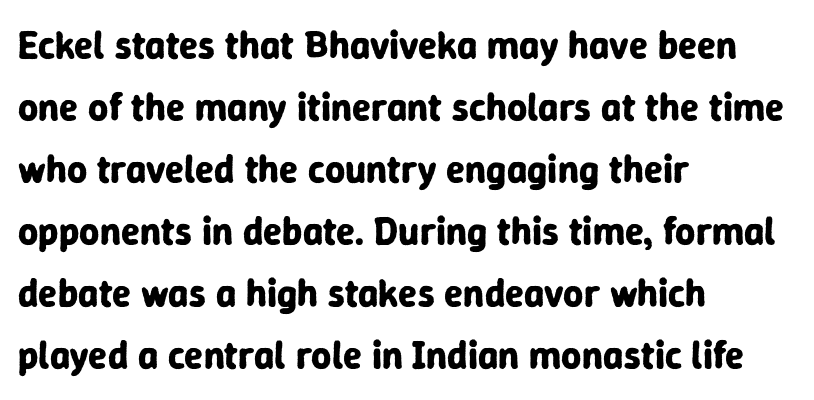
What stands out about the letter spacing? Nothing — it is the standard amount. The rendering shows plain stroke endings on the letterforms — a sans-serif design. Notice how the stems are strictly vertical — no italics here. Notice how thick the strokes are: this is what a full bold looks like. The space between consecutive lines is moderate.
